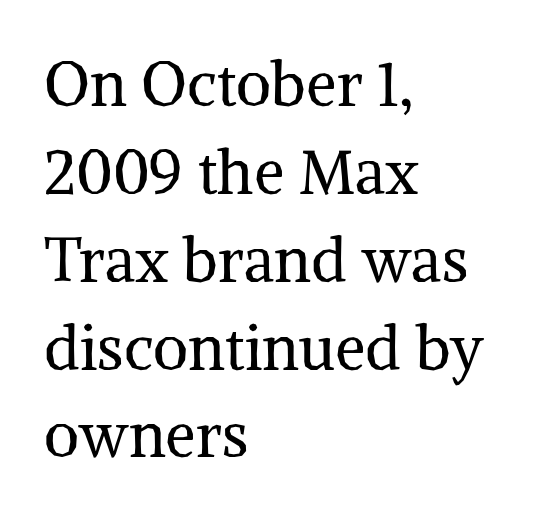
The image shows 61 px regular-weight serif type, upright; set left-aligned, normal line spacing (1.44x), normal letter spacing, not underlined; medium stroke contrast and a medium x-height.
